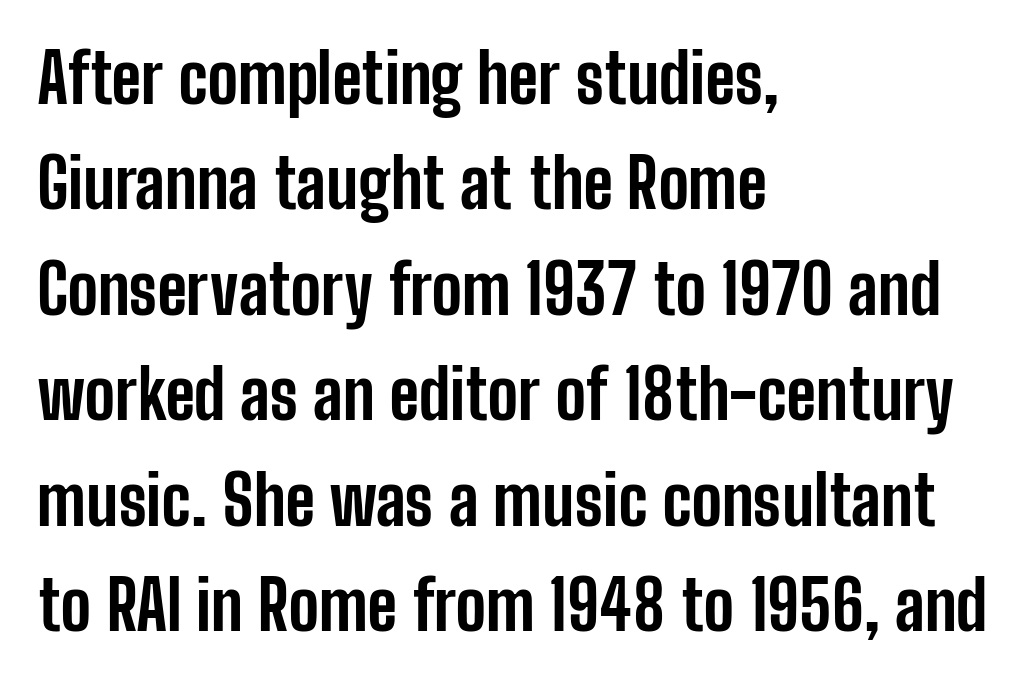
Q: Is the text bold? A: Yes.
Q: Is the text italic (slanted)? A: No, it is upright.
Q: Is the typeface a serif or a sans-serif typeface? A: Sans-serif.
Q: Is the text underlined? A: No.
Q: How is the paragraph aligned? A: Left-aligned.
Q: Is the spacing between letters normal or unusually wide? A: Normal.
Q: Is the spacing between lines tight, normal or loose? A: Normal.
Q: Width (condensed, normal, or wide)? A: Condensed.
Q: Stroke contrast? A: Low.
Q: x-height? A: Medium.
Q: Monospaced? A: No.
